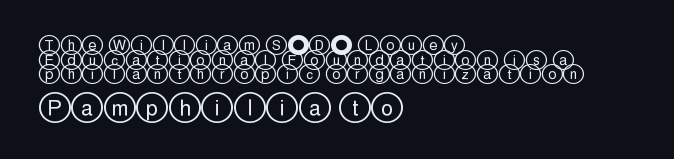
Q: Is the text italic (slanted)? A: No, it is upright.
Q: Is the text underlined? A: No.
Q: How is the paragraph aligned? A: Left-aligned.
Q: Is the spacing between letters normal or unusually wide? A: Normal.
Q: Is the spacing between lines tight, normal or loose? A: Tight.
Q: Which block of text is set in a larger size, the first (top) or the second (bottom)? A: The second (bottom) one.
